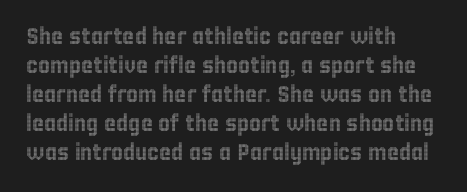
Posture: straight, roman, zero tilt. The passage shown is not underscored anywhere. The rendering anchors every line to the left-hand side. The gaps between neighbouring characters are ordinary and unremarkable.
